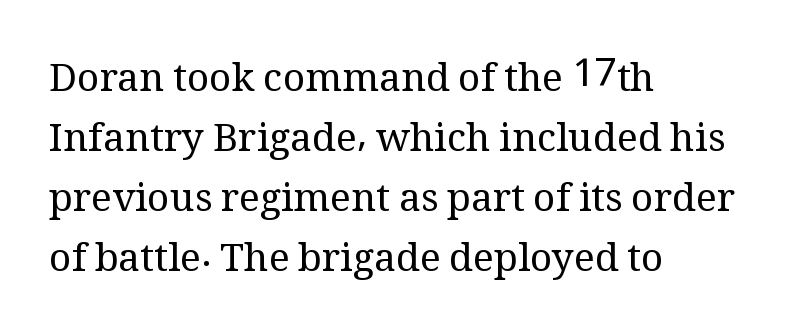
The image shows 39 px regular-weight serif type, upright; set left-aligned, normal line spacing (1.54x), normal letter spacing, not underlined; medium stroke contrast and a medium x-height.
